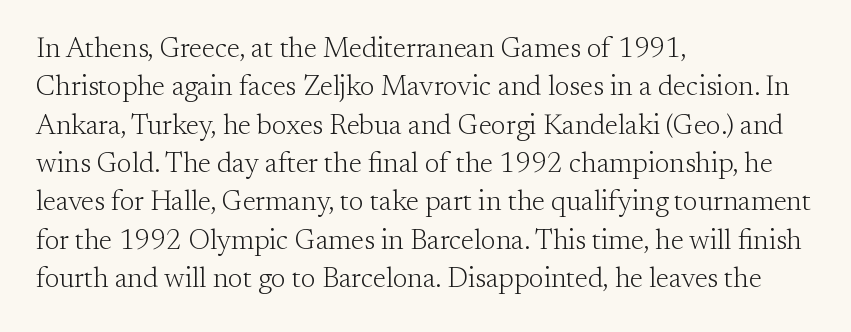
Q: Is the text bold? A: No.
Q: Is the text italic (slanted)? A: No, it is upright.
Q: Is the typeface a serif or a sans-serif typeface? A: Serif.
Q: Is the text underlined? A: No.
Q: How is the paragraph aligned? A: Left-aligned.
Q: Is the spacing between letters normal or unusually wide? A: Normal.
Q: Is the spacing between lines tight, normal or loose? A: Normal.
Q: Width (condensed, normal, or wide)? A: Normal.
Q: Stroke contrast? A: Medium.
Q: x-height? A: Small.
Q: Monospaced? A: No.
